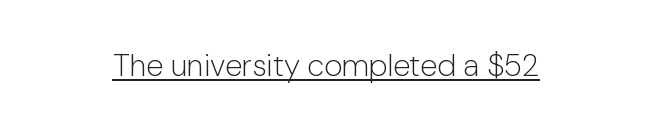
Q: Is the text bold? A: No.
Q: Is the text italic (slanted)? A: No, it is upright.
Q: Is the typeface a serif or a sans-serif typeface? A: Sans-serif.
Q: Is the text underlined? A: Yes.
Q: Is the spacing between letters normal or unusually wide? A: Normal.
Q: Width (condensed, normal, or wide)? A: Normal.
Q: Stroke contrast? A: Low.
Q: x-height? A: Medium.
Q: Monospaced? A: No.
